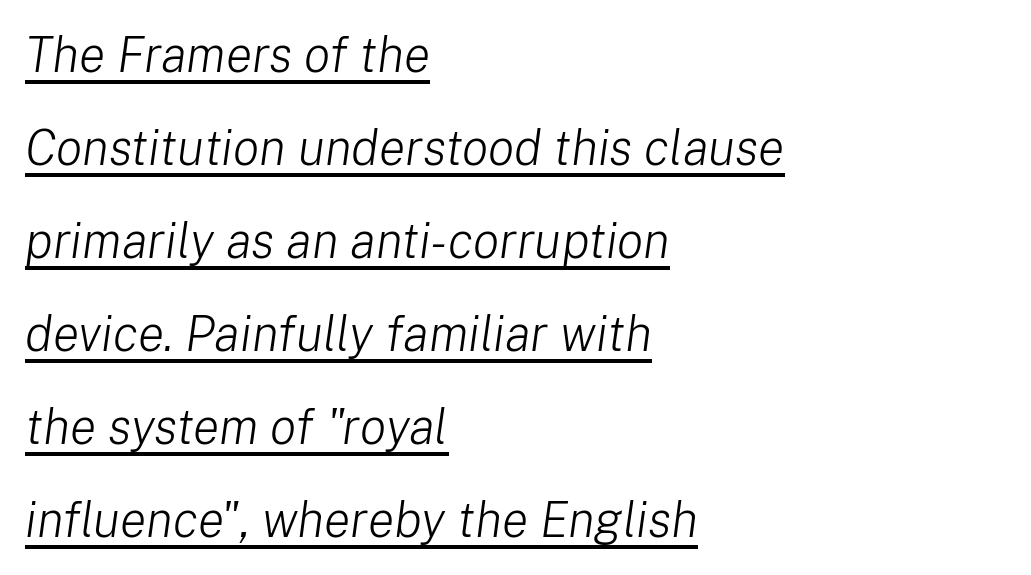
The image shows 49 px light type, italic (leaning right); set left-aligned, loose line spacing (1.9x), normal letter spacing, underlined; low stroke contrast and a medium x-height.
